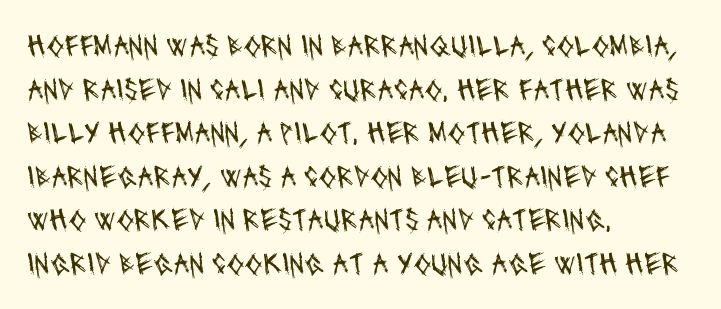
Q: Is the text bold? A: No.
Q: Is the typeface a serif or a sans-serif typeface? A: Sans-serif.
Q: Is the text underlined? A: No.
Q: How is the paragraph aligned? A: Left-aligned.
Q: Is the spacing between letters normal or unusually wide? A: Normal.
Q: Is the spacing between lines tight, normal or loose? A: Normal.
Q: Width (condensed, normal, or wide)? A: Condensed.
Q: Stroke contrast? A: Medium.
Q: x-height? A: Large.
Q: Monospaced? A: No.
